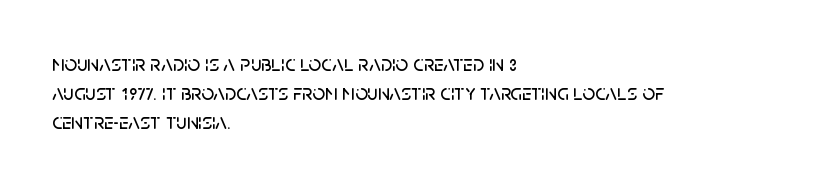
{"italic": "no", "underline": "no", "align": "left", "line_spacing": "normal", "line_spacing_ratio": 1.32, "letter_spacing": "normal", "letter_spacing_em": 0.0, "glyph_px": 22}
